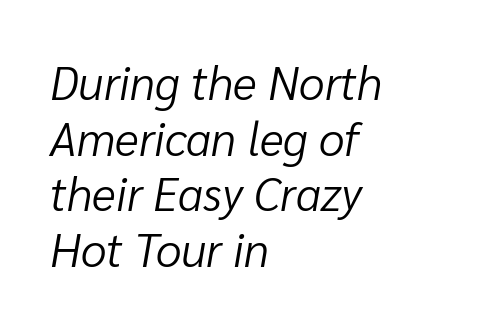
{"italic": "yes", "lean": "right", "slant_degrees": 10, "bold": "no", "weight": "light", "width": "normal", "stroke_contrast": "low", "x_height": "medium", "monospaced": "no", "underline": "no", "align": "left", "line_spacing_ratio": 1.21, "letter_spacing": "normal", "letter_spacing_em": 0.0, "glyph_px": 46}
